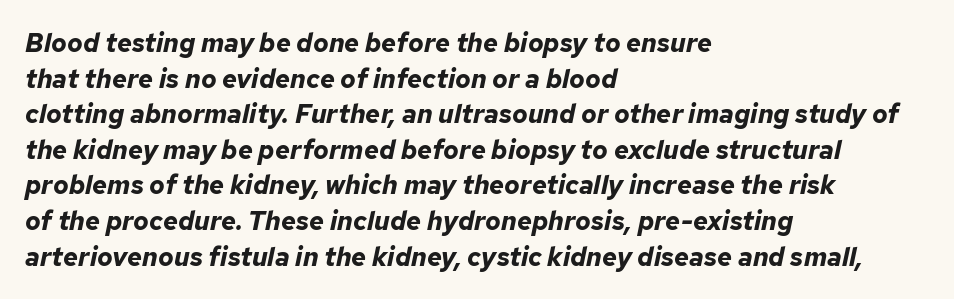
Compared with a centered layout, this one pins lines to the left instead. These lines carry a lot of weight — the face is fully bold. Yep, that's italic — everything's leaning. How are the letters spaced? Ordinarily, with no added tracking. The area under the type is left untouched. Summary of vertical rhythm: regular, with standard interline spacing.
